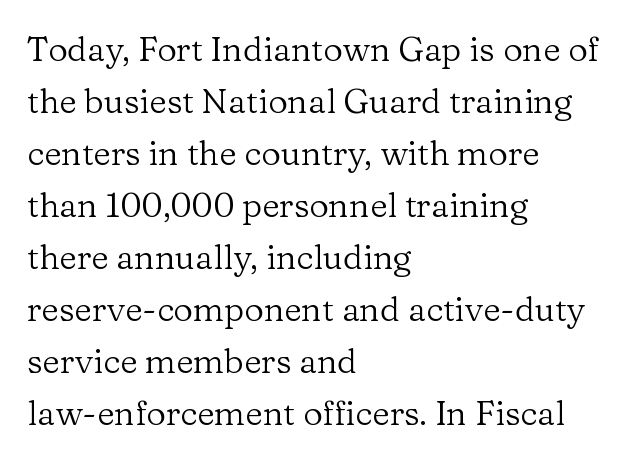
The image shows 34 px regular-weight serif type, upright; set left-aligned, normal line spacing (1.53x), normal letter spacing, not underlined; low stroke contrast and a medium x-height.
